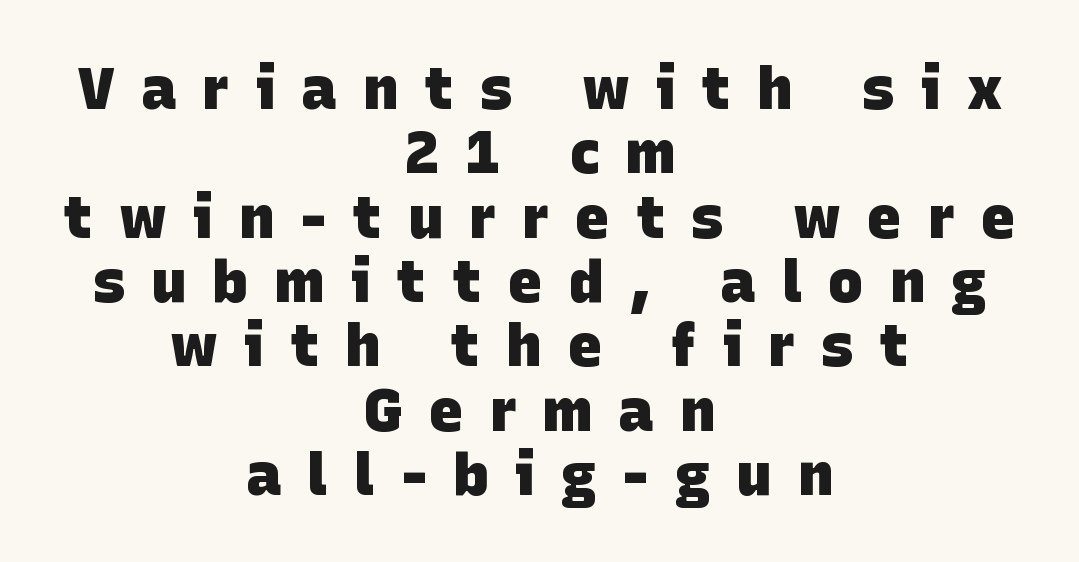
Q: Is the text bold? A: Yes.
Q: Is the typeface a serif or a sans-serif typeface? A: Sans-serif.
Q: Is the text underlined? A: No.
Q: How is the paragraph aligned? A: Centered.
Q: Is the spacing between letters normal or unusually wide? A: Unusually wide.
Q: Is the spacing between lines tight, normal or loose? A: Tight.
Q: Width (condensed, normal, or wide)? A: Normal.
Q: Stroke contrast? A: Low.
Q: x-height? A: Large.
Q: Monospaced? A: No.
